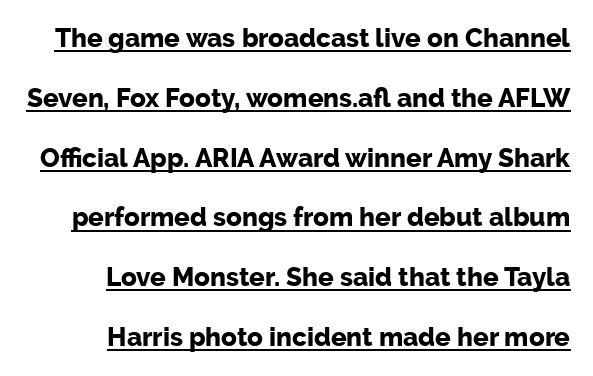
{"italic": "no", "bold": "yes", "underline": "yes", "align": "right", "line_spacing": "loose", "line_spacing_ratio": 2.3, "letter_spacing": "normal", "letter_spacing_em": 0.0, "glyph_px": 26}
